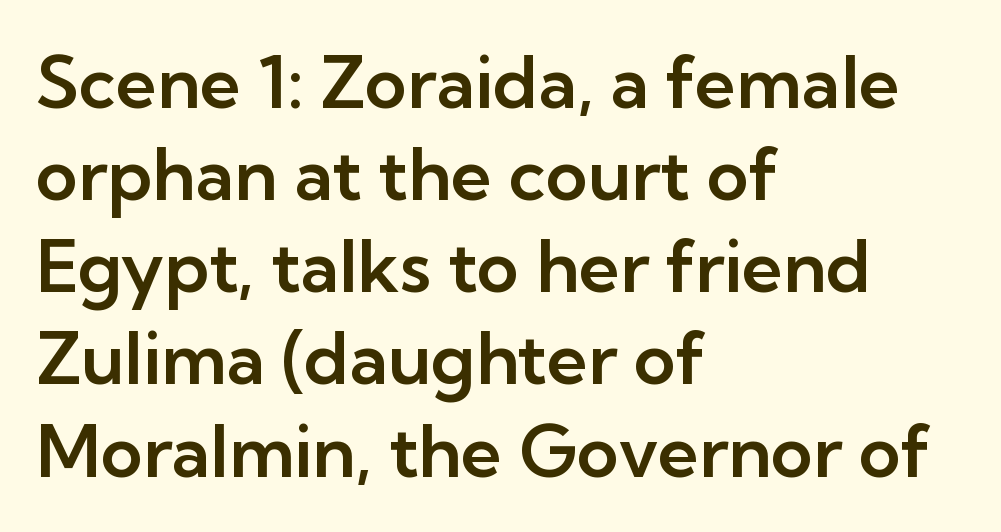
These lines are rendered in a variable-pitch font. Observe the ordinary spacing: letters are neighbours, not strangers. Posture: upright roman. The rows are spaced the way most documents space them.
